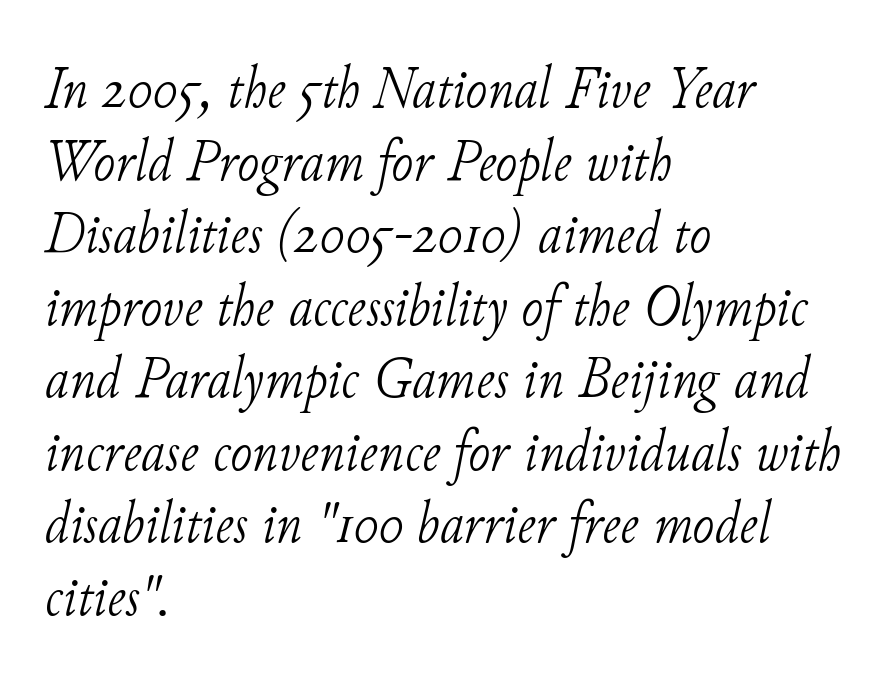
The image shows 59 px light serif type, italic (leaning right); set left-aligned, line spacing 1.23x, normal letter spacing, not underlined; low stroke contrast and a small x-height.
